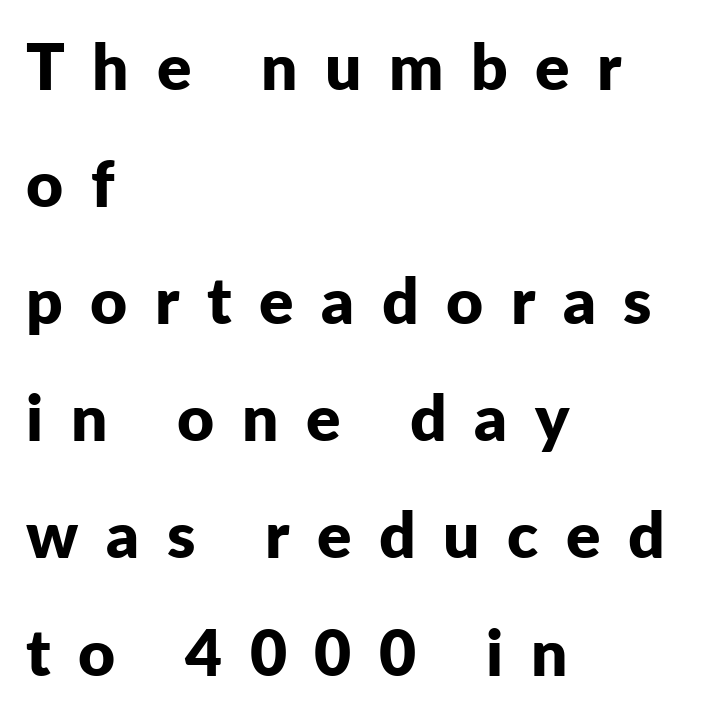
The paragraph shown leans on its left margin. Does the type have serifs? No, each stem ends abruptly. Unmarked baselines from the first word to the last. Quick note: not italic, upright.
